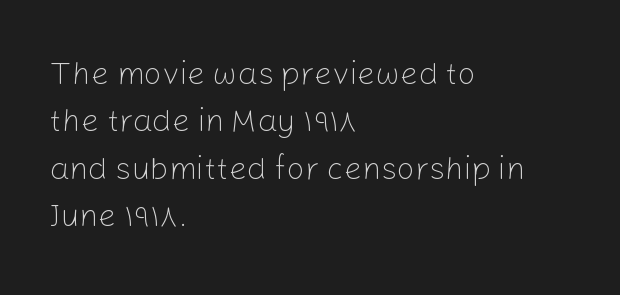
Q: Is the text bold? A: No.
Q: Is the text italic (slanted)? A: No, it is upright.
Q: Is the typeface a serif or a sans-serif typeface? A: Sans-serif.
Q: Is the text underlined? A: No.
Q: How is the paragraph aligned? A: Left-aligned.
Q: Is the spacing between letters normal or unusually wide? A: Normal.
Q: Is the spacing between lines tight, normal or loose? A: Normal.
Q: Width (condensed, normal, or wide)? A: Normal.
Q: Stroke contrast? A: Low.
Q: x-height? A: Medium.
Q: Monospaced? A: No.
